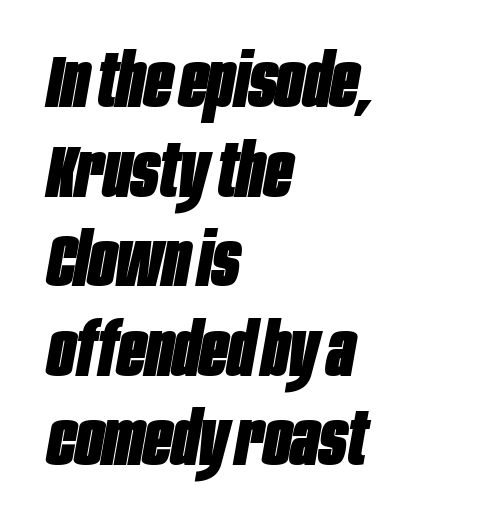
Q: Is the text bold? A: Yes.
Q: Is the text italic (slanted)? A: Yes, it leans right by about 10 degrees.
Q: Is the text underlined? A: No.
Q: How is the paragraph aligned? A: Left-aligned.
Q: Is the spacing between letters normal or unusually wide? A: Normal.
Q: Width (condensed, normal, or wide)? A: Condensed.
Q: Stroke contrast? A: Low.
Q: x-height? A: Large.
Q: Monospaced? A: No.
